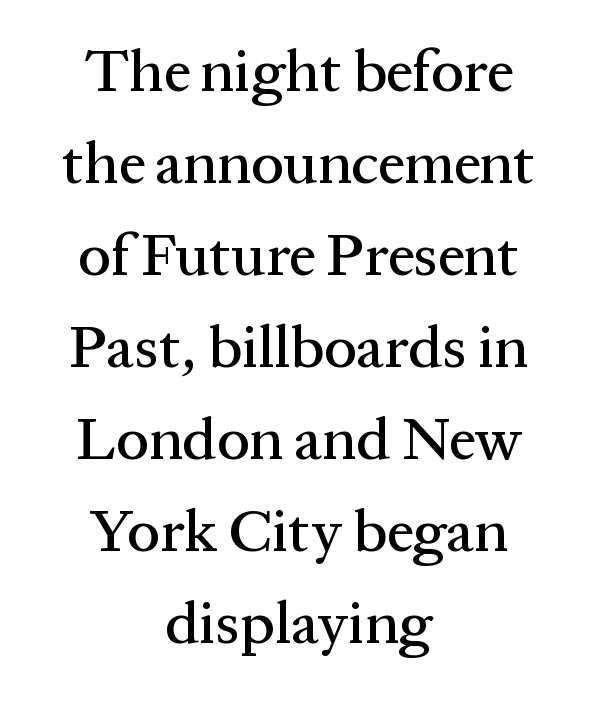
{"serif": "yes", "italic": "no", "width": "normal", "stroke_contrast": "medium", "x_height": "medium", "monospaced": "no", "underline": "no", "align": "center", "line_spacing": "normal", "line_spacing_ratio": 1.56, "letter_spacing": "normal", "letter_spacing_em": 0.0, "glyph_px": 59}
